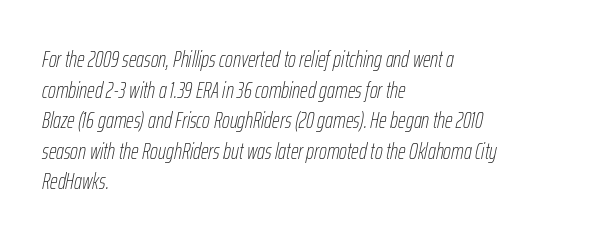
The weight tops out at a normal text grade. Looking at the ascenders, they clearly lean. These lines stack with their left ends in a neat column. Type without underlining. Compared with typical body copy, the letter spacing here is the same.
